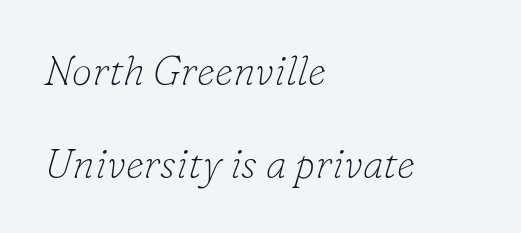
The image shows 41 px thin serif type, italic (leaning right); set left-aligned, loose line spacing (2.26x), normal letter spacing, not underlined; low stroke contrast and a small x-height.
